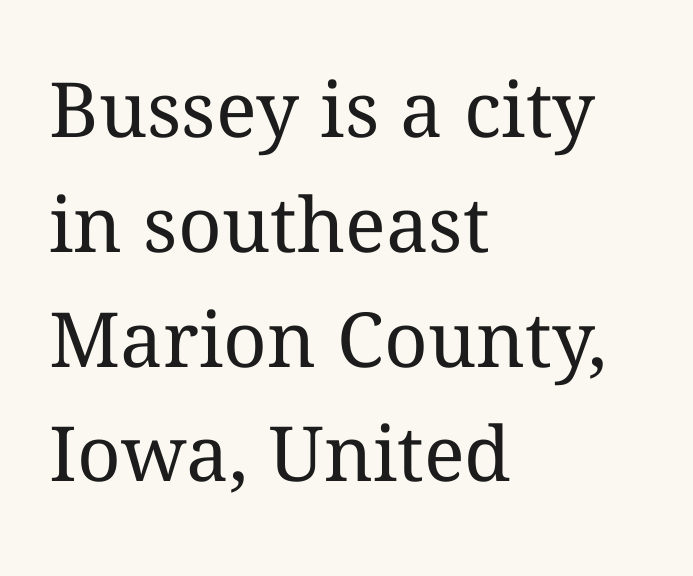
{"italic": "no", "bold": "no", "weight": "regular", "width": "normal", "stroke_contrast": "medium", "x_height": "medium", "monospaced": "no", "underline": "no", "align": "left", "line_spacing": "normal", "line_spacing_ratio": 1.51, "letter_spacing": "normal", "letter_spacing_em": 0.0, "glyph_px": 76}
